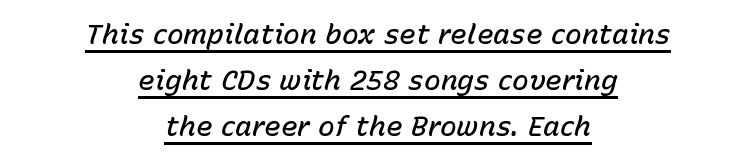
Which margin do the lines hug? Neither — every line sits in the middle. Stems and bowls a touch heavier than normal — semibold. Honestly, the underline is the first thing you notice here. Looking at the ascenders, they clearly lean. You could not count columns in this text — the font is proportionally spaced.
